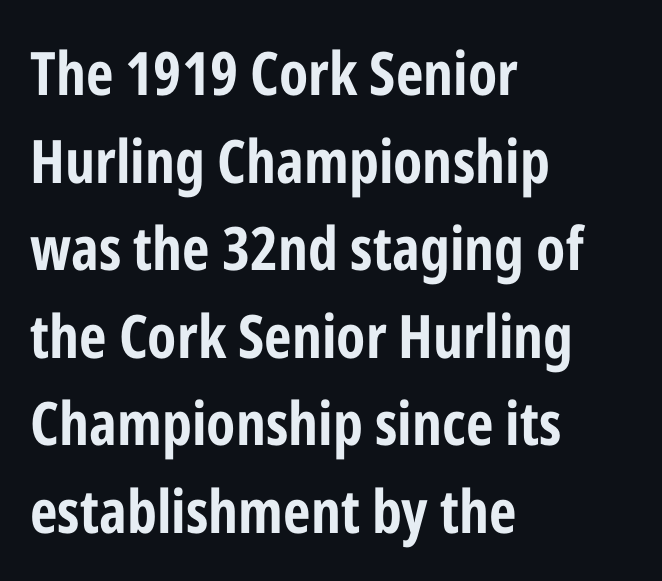
{"serif": "no", "italic": "no", "bold": "yes", "weight": "bold", "width": "condensed", "stroke_contrast": "low", "x_height": "medium", "monospaced": "no", "underline": "no", "align": "left", "line_spacing": "normal", "line_spacing_ratio": 1.46, "letter_spacing": "normal", "letter_spacing_em": 0.0, "glyph_px": 60}
